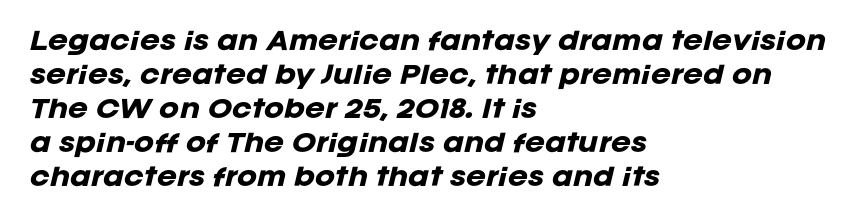
The image shows 24 px bold type, italic (leaning right); set left-aligned, normal line spacing (1.42x), normal letter spacing, not underlined.
